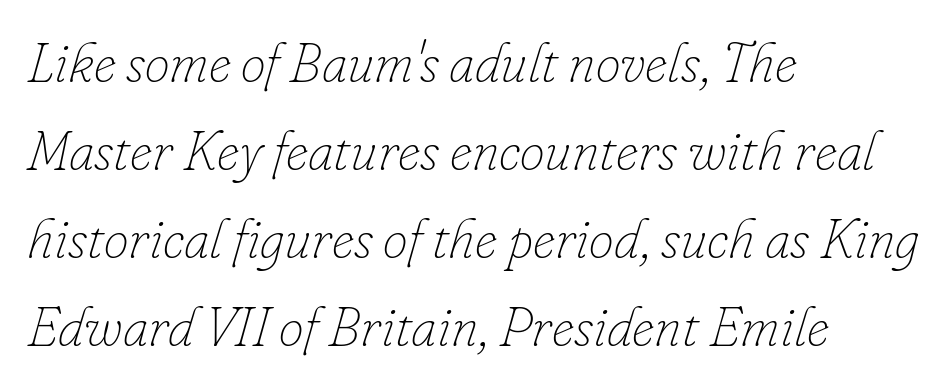
Q: Is the text bold? A: No.
Q: Is the text italic (slanted)? A: Yes, it leans right by about 16 degrees.
Q: Is the text underlined? A: No.
Q: How is the paragraph aligned? A: Left-aligned.
Q: Is the spacing between letters normal or unusually wide? A: Normal.
Q: Is the spacing between lines tight, normal or loose? A: Normal.
Q: Width (condensed, normal, or wide)? A: Normal.
Q: Stroke contrast? A: Low.
Q: x-height? A: Small.
Q: Monospaced? A: No.
